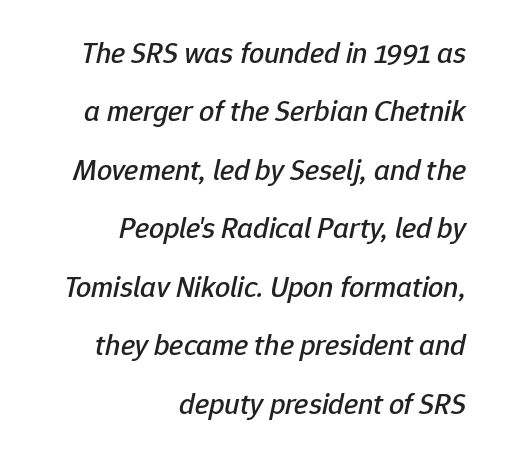
Q: Is the text italic (slanted)? A: Yes, it leans right by about 12 degrees.
Q: Is the text underlined? A: No.
Q: How is the paragraph aligned? A: Right-aligned.
Q: Is the spacing between letters normal or unusually wide? A: Normal.
Q: Is the spacing between lines tight, normal or loose? A: Loose.
Q: Width (condensed, normal, or wide)? A: Normal.
Q: Stroke contrast? A: Low.
Q: x-height? A: Medium.
Q: Monospaced? A: No.
